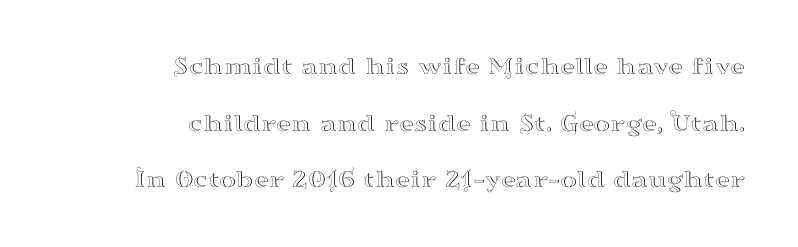
The image shows 26 px text type, upright; set right-aligned, loose line spacing (2.18x), normal letter spacing, not underlined.
